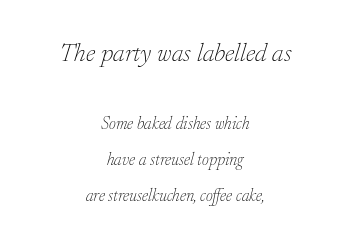
The block sitting higher on the canvas is the one with enlarged characters. The face looks like a standard text weight, possibly lighter. The font's italic variant was chosen for this text. The lines in this sample share a center point and differ in where they start and stop. Nothing unusual about the tracking: characters are spaced as the font intends. Honestly, there is no underline to notice here at all.
